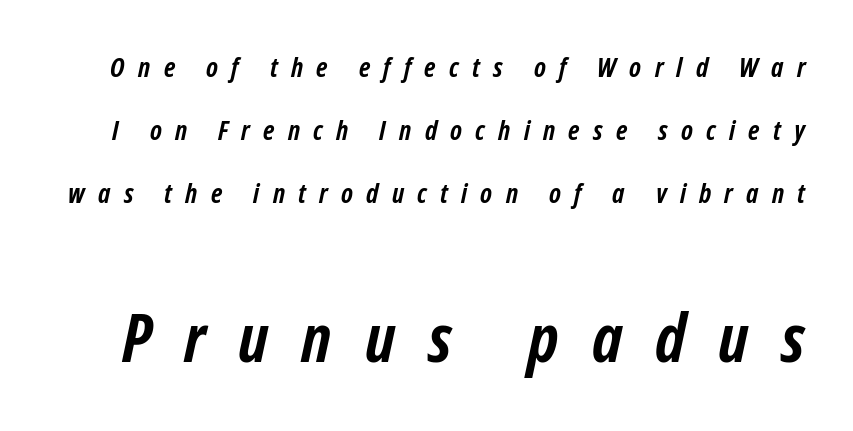
Q: Is the text bold? A: Yes.
Q: Is the text italic (slanted)? A: Yes, it leans right by about 12 degrees.
Q: Is the text underlined? A: No.
Q: Is the spacing between letters normal or unusually wide? A: Unusually wide.
Q: Is the spacing between lines tight, normal or loose? A: Loose.
Q: Which block of text is set in a larger size, the first (top) or the second (bottom)? A: The second (bottom) one.
Q: Width (condensed, normal, or wide)? A: Condensed.
Q: Stroke contrast? A: Low.
Q: x-height? A: Medium.
Q: Monospaced? A: No.
